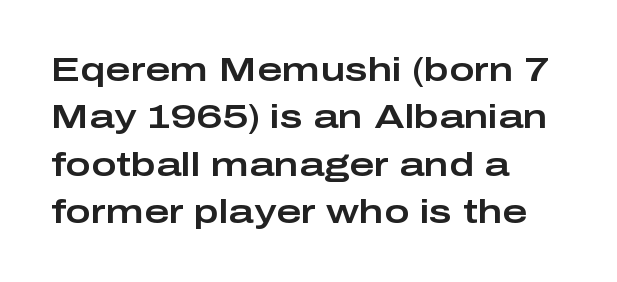
The image shows 34 px wide sans-serif type, upright; set left-aligned, normal line spacing (1.39x), normal letter spacing, not underlined; low stroke contrast and a medium x-height.
